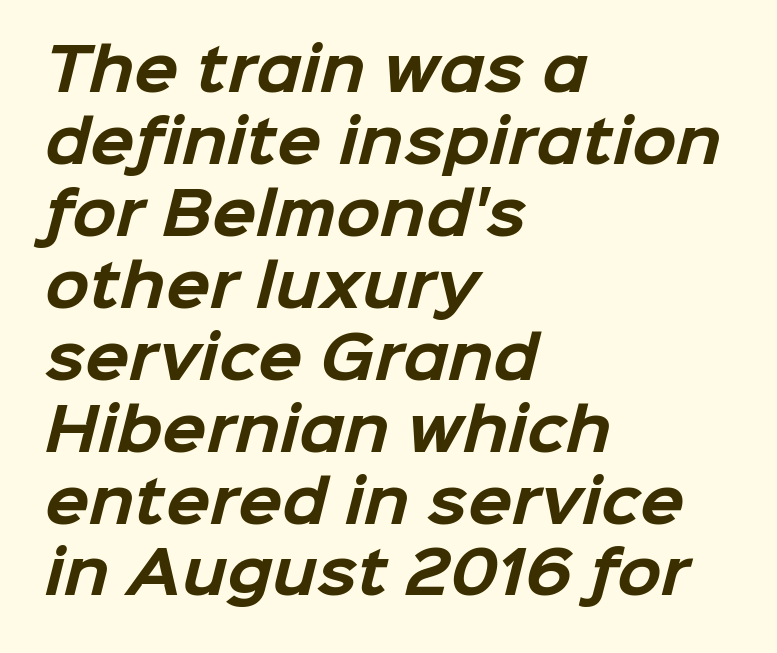
Q: Is the text bold? A: Yes.
Q: Is the typeface a serif or a sans-serif typeface? A: Sans-serif.
Q: Is the text underlined? A: No.
Q: How is the paragraph aligned? A: Left-aligned.
Q: Is the spacing between letters normal or unusually wide? A: Normal.
Q: Width (condensed, normal, or wide)? A: Normal.
Q: Stroke contrast? A: Low.
Q: x-height? A: Medium.
Q: Monospaced? A: No.
